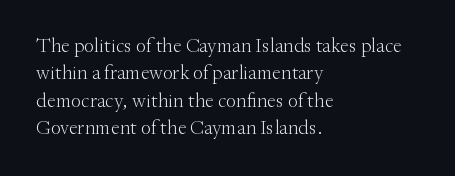
The image shows 20 px text type, upright; set left-aligned, normal line spacing (1.37x), normal letter spacing, not underlined.
